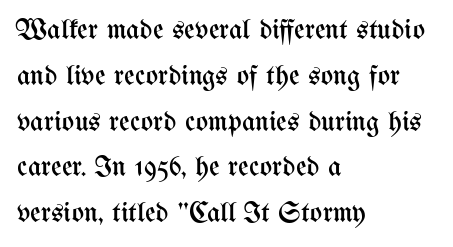
{"italic": "no", "bold": "no", "weight": "regular", "width": "condensed", "stroke_contrast": "medium", "x_height": "medium", "monospaced": "no", "underline": "no", "align": "left", "line_spacing": "normal", "line_spacing_ratio": 1.58, "letter_spacing": "normal", "letter_spacing_em": 0.0, "glyph_px": 29}
